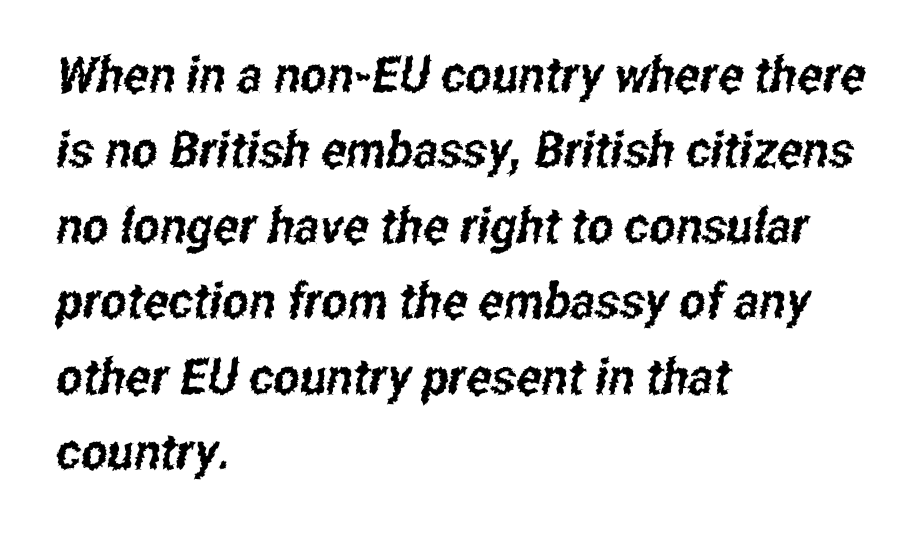
Q: Is the typeface a serif or a sans-serif typeface? A: Sans-serif.
Q: Is the text underlined? A: No.
Q: How is the paragraph aligned? A: Left-aligned.
Q: Is the spacing between letters normal or unusually wide? A: Normal.
Q: Is the spacing between lines tight, normal or loose? A: Normal.
Q: Width (condensed, normal, or wide)? A: Condensed.
Q: Stroke contrast? A: Low.
Q: x-height? A: Medium.
Q: Monospaced? A: No.
